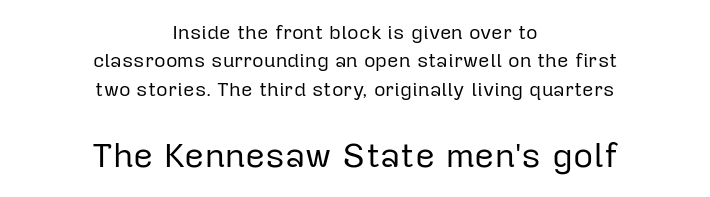
Q: Is the text bold? A: No.
Q: Is the text italic (slanted)? A: No, it is upright.
Q: Is the typeface a serif or a sans-serif typeface? A: Sans-serif.
Q: Is the text underlined? A: No.
Q: How is the paragraph aligned? A: Centered.
Q: Is the spacing between letters normal or unusually wide? A: Normal.
Q: Is the spacing between lines tight, normal or loose? A: Normal.
Q: Which block of text is set in a larger size, the first (top) or the second (bottom)? A: The second (bottom) one.
Q: Width (condensed, normal, or wide)? A: Normal.
Q: Stroke contrast? A: Low.
Q: x-height? A: Medium.
Q: Monospaced? A: No.
